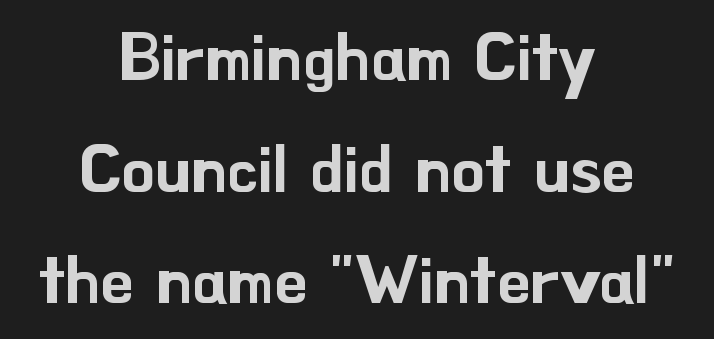
{"serif": "no", "italic": "no", "width": "normal", "stroke_contrast": "low", "x_height": "small", "monospaced": "no", "underline": "no", "align": "center", "line_spacing": "normal", "line_spacing_ratio": 1.69, "letter_spacing": "normal", "letter_spacing_em": 0.0, "glyph_px": 66}
